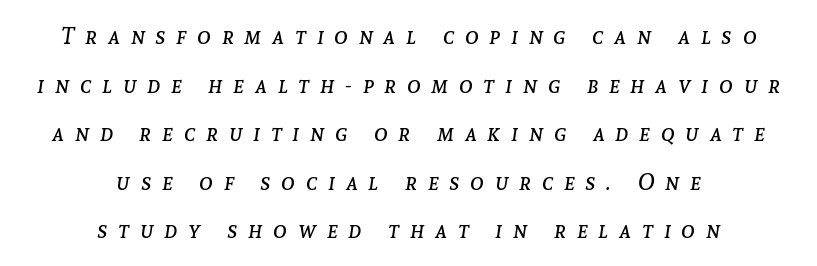
Q: Is the text bold? A: No.
Q: Is the text italic (slanted)? A: Yes, it leans right by about 8 degrees.
Q: Is the text underlined? A: No.
Q: How is the paragraph aligned? A: Centered.
Q: Is the spacing between letters normal or unusually wide? A: Unusually wide.
Q: Is the spacing between lines tight, normal or loose? A: Loose.
